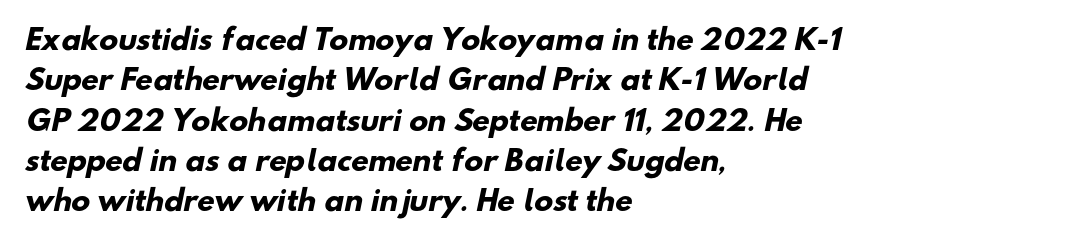
This sample has the flowing, uneven cadence of proportional lettering. Nobody drew a line under any word here. The passage shown stacks its lines at a standard gap. Plenty of ink on the page — the face is bold. The typesetter chose a ragged-right arrangement here. Short note: letters normally spaced.
